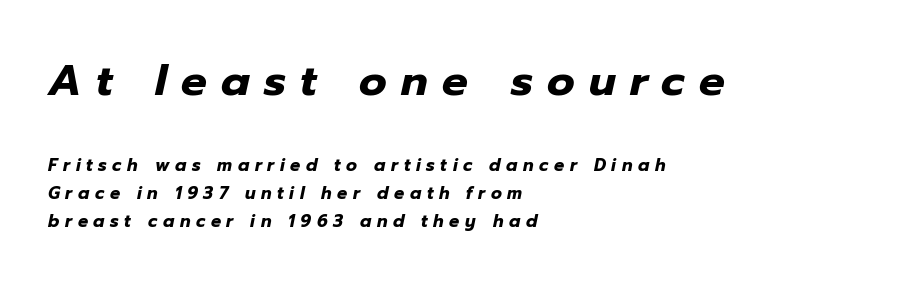
{"italic": "yes", "lean": "right", "slant_degrees": 12, "bold": "yes", "weight": "heavy", "width": "normal", "stroke_contrast": "low", "x_height": "medium", "monospaced": "no", "underline": "no", "align": "left", "line_spacing": "normal", "line_spacing_ratio": 1.63, "letter_spacing": "wide", "letter_spacing_em": 0.33, "larger_block": "first", "size_ratio": 2.53, "glyph_px": 43}
